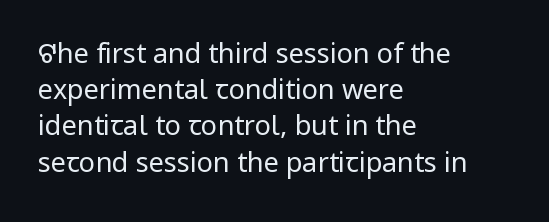
The image shows 27 px text type, upright; set left-aligned, normal line spacing (1.34x), normal letter spacing, not underlined.
